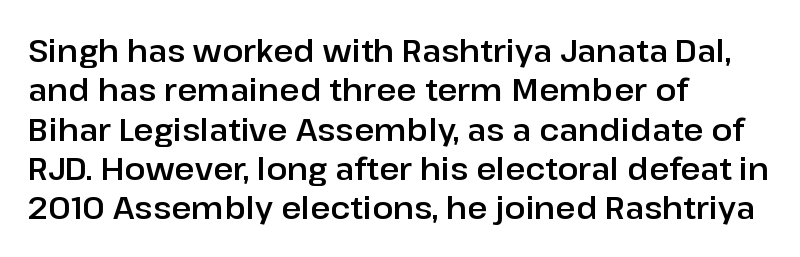
{"serif": "no", "italic": "no", "width": "normal", "stroke_contrast": "low", "x_height": "medium", "monospaced": "no", "underline": "no", "align": "left", "line_spacing": "normal", "line_spacing_ratio": 1.27, "letter_spacing": "normal", "letter_spacing_em": 0.0, "glyph_px": 31}
